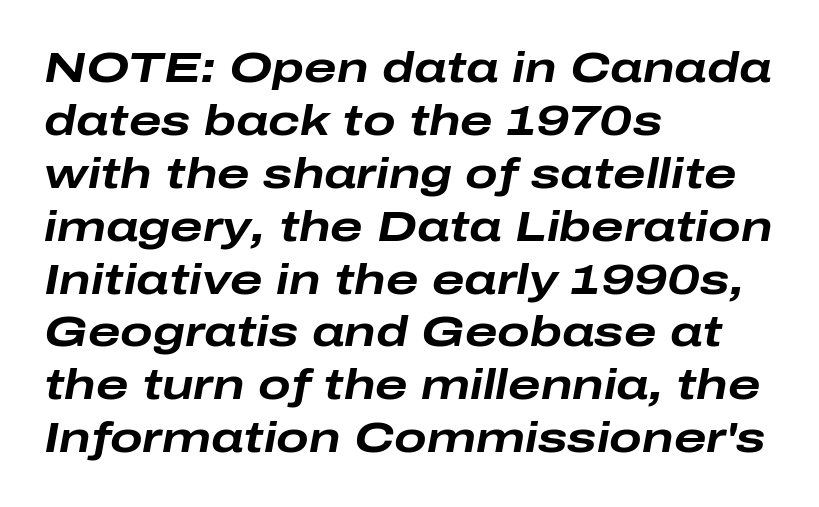
The image shows 43 px bold, wide type, italic (leaning right); set left-aligned, line spacing 1.23x, normal letter spacing, not underlined; low stroke contrast and a medium x-height.
